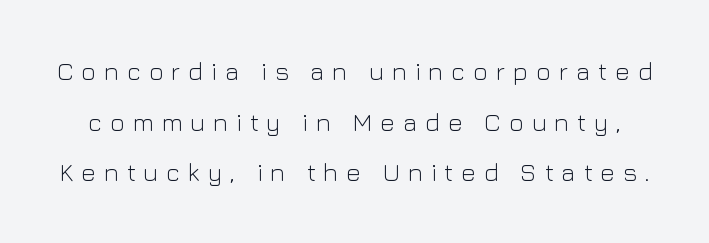
Students, observe: this is what heavily led, spacious text looks like. The letterforms stand isolated, each surrounded by extra space. In terms of posture, this sample is upright. Is this a heavy cut? Hardly; it is regular or lighter.
